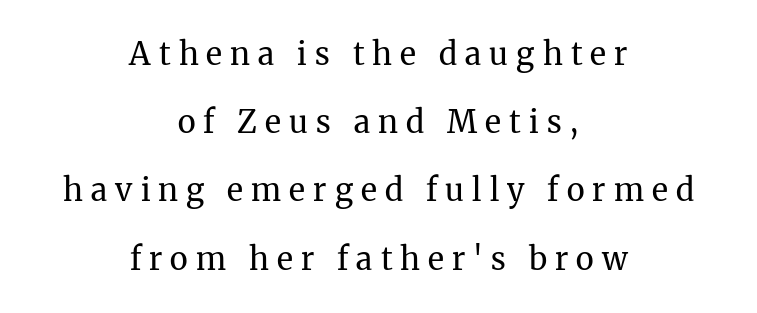
Serif or sans? Serif — the stroke terminals have little feet. Tracking value appears strongly positive — letters spread wide. Leftover space on each line is divided equally before and after the words. Successive baselines arrive slowly, with a big drop between each.
